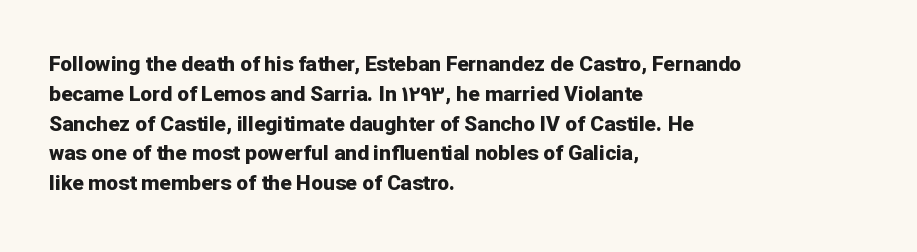
A bare baseline throughout the passage. Heavy-handed strokes throughout: this text is bold. Style check: upright. The setting favours the left margin, as ordinary paragraphs usually do. How are the letters spaced? Ordinarily, with no added tracking.
